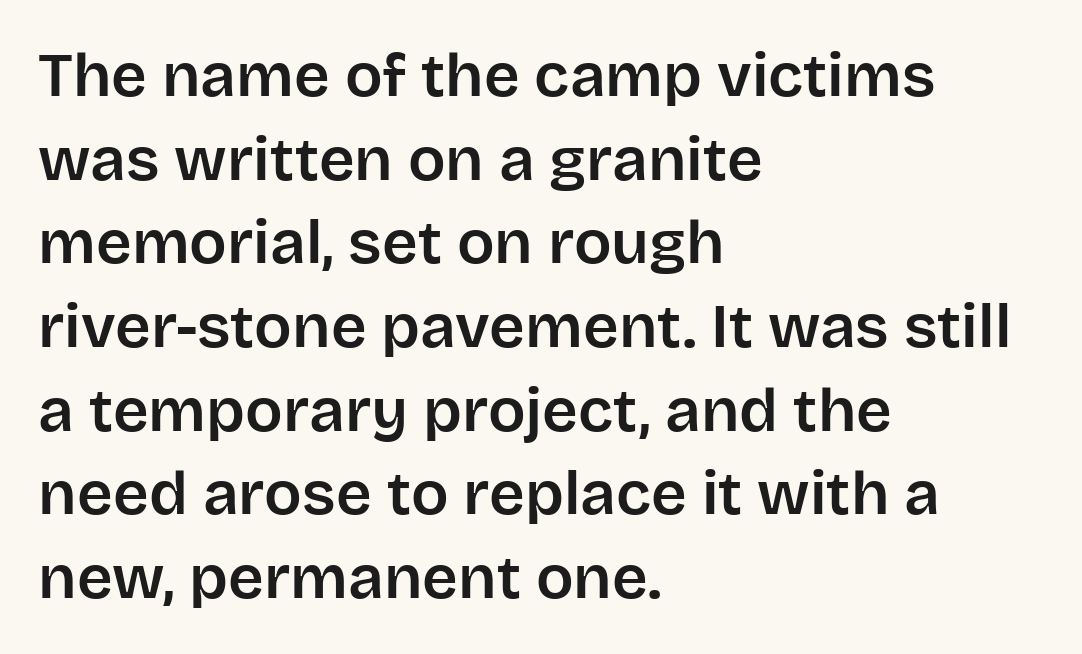
The image shows 62 px sans-serif type, upright; set left-aligned, normal line spacing (1.35x), normal letter spacing, not underlined; low stroke contrast and a large x-height.
